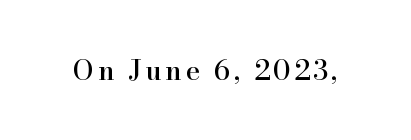
Q: Is the text italic (slanted)? A: No, it is upright.
Q: Is the typeface a serif or a sans-serif typeface? A: Serif.
Q: Is the text underlined? A: No.
Q: Width (condensed, normal, or wide)? A: Normal.
Q: Stroke contrast? A: High.
Q: x-height? A: Small.
Q: Monospaced? A: No.
